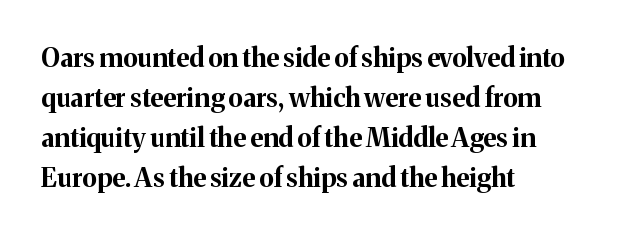
The image shows 26 px bold type, upright; set left-aligned, normal line spacing (1.54x), normal letter spacing, not underlined.
